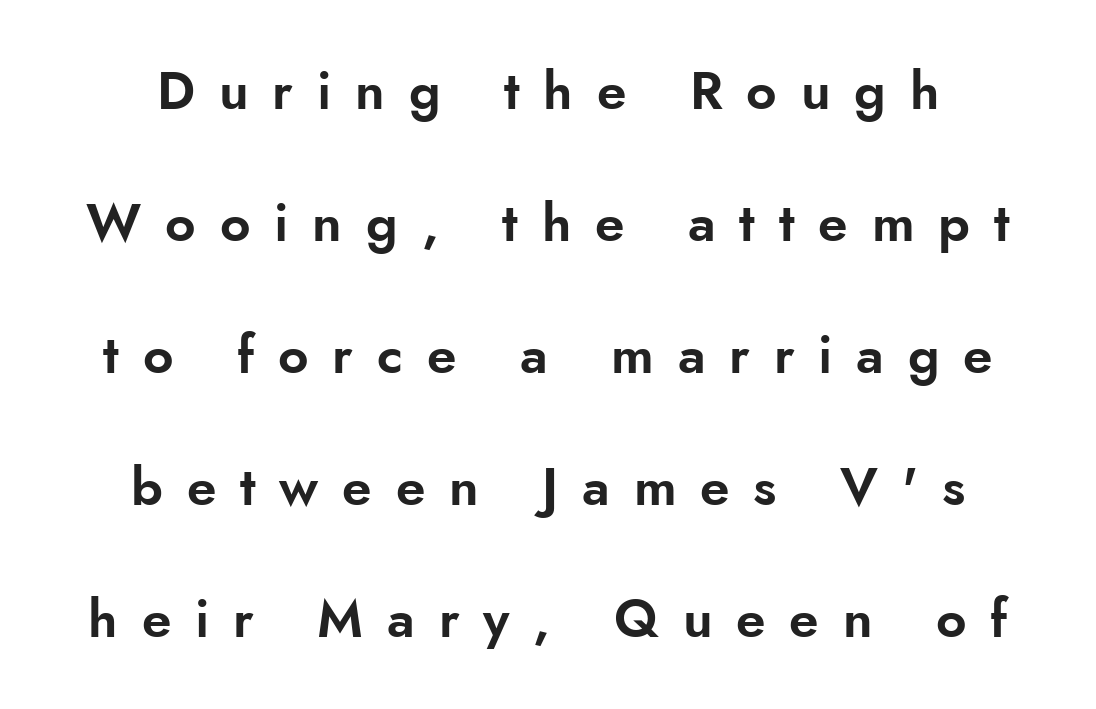
Successive baselines arrive slowly, with a big drop between each. Casual observation: everything's sitting right in the middle. Only glyphs here, with clear space below each row. Posture: vertical. I'd call this a sans setting — the letters go barefoot. Characters follow at a spacing far wider than the type designer built in.
